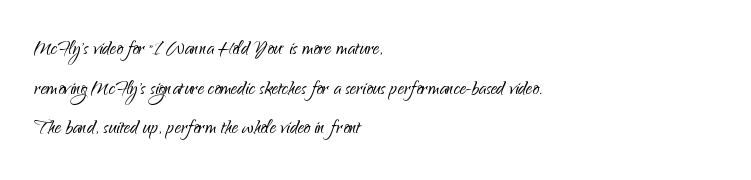
Q: Is the text bold? A: No.
Q: Is the text italic (slanted)? A: Yes.
Q: Is the text underlined? A: No.
Q: How is the paragraph aligned? A: Left-aligned.
Q: Is the spacing between letters normal or unusually wide? A: Normal.
Q: Is the spacing between lines tight, normal or loose? A: Normal.
